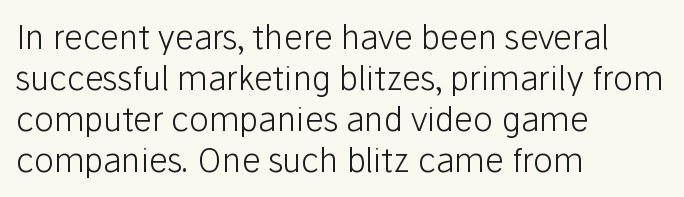
The image shows 33 px light sans-serif type, upright; set left-aligned, line spacing 1.24x, normal letter spacing, not underlined; low stroke contrast and a medium x-height.
